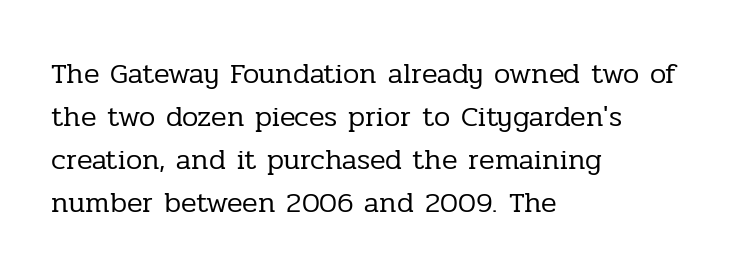
The image shows 29 px regular-weight serif type, upright; set left-aligned, normal line spacing (1.48x), normal letter spacing, not underlined; low stroke contrast and a medium x-height.
